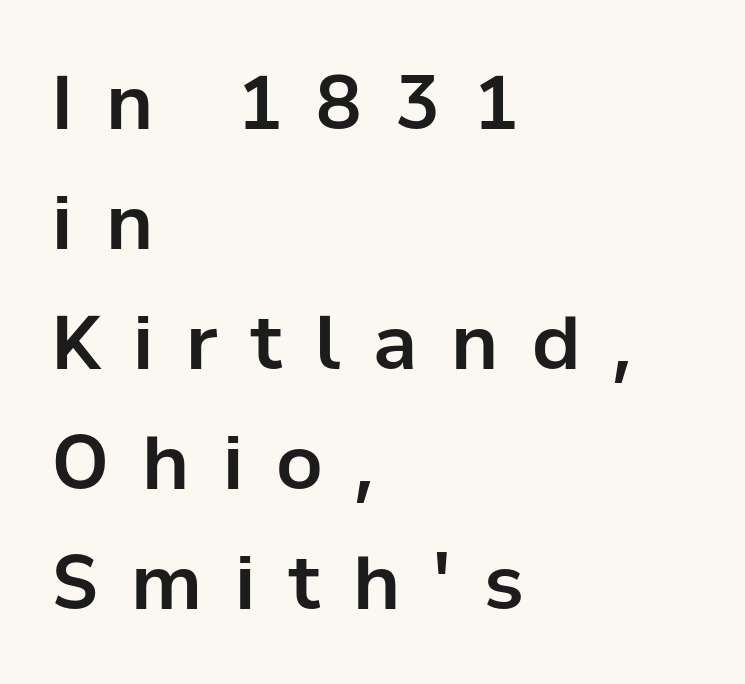
The glyphs in this specimen are sans serif. Evenly set lines give the paragraph a standard silhouette. Anything drawn beneath the words? Only blank space. Horizontally, the lines are justified to the leading edge only. The letters stand straight up with perfectly vertical stems. The face used here is proportionally spaced, like ordinary book or web type.
